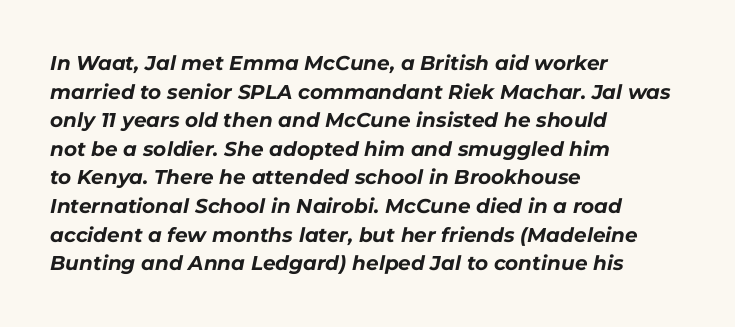
The image shows 20 px bold type, italic (leaning right); set left-aligned, normal line spacing (1.43x), normal letter spacing, not underlined.
